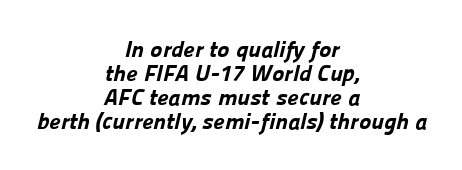
Q: Is the text bold? A: Yes.
Q: Is the text underlined? A: No.
Q: How is the paragraph aligned? A: Centered.
Q: Is the spacing between letters normal or unusually wide? A: Normal.
Q: Is the spacing between lines tight, normal or loose? A: Tight.
